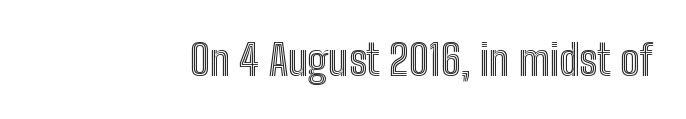
The image shows 43 px condensed type, upright; set right-aligned, normal letter spacing, not underlined; a medium x-height.
